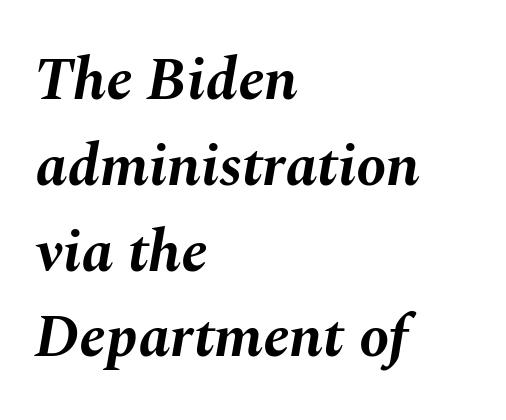
{"italic": "yes", "lean": "right", "slant_degrees": 10, "bold": "yes", "weight": "bold", "width": "normal", "stroke_contrast": "medium", "x_height": "medium", "monospaced": "no", "underline": "no", "align": "left", "line_spacing": "normal", "line_spacing_ratio": 1.43, "letter_spacing": "normal", "letter_spacing_em": 0.0, "glyph_px": 60}
